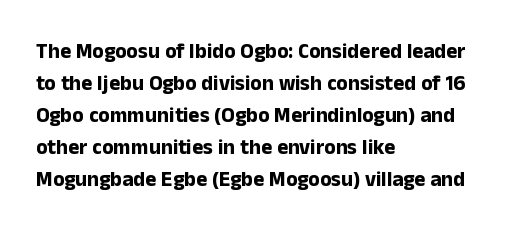
The image shows 21 px bold type, upright; set left-aligned, normal line spacing (1.52x), normal letter spacing, not underlined.
